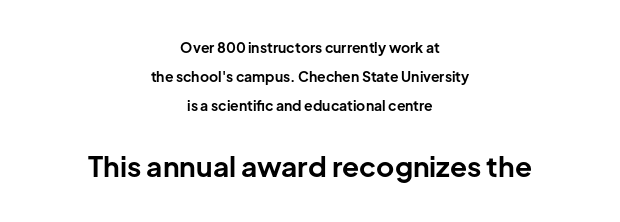
{"serif": "no", "italic": "no", "bold": "yes", "weight": "bold", "width": "normal", "stroke_contrast": "low", "x_height": "medium", "monospaced": "no", "underline": "no", "align": "center", "line_spacing": "loose", "line_spacing_ratio": 2.06, "letter_spacing": "normal", "letter_spacing_em": 0.0, "larger_block": "second", "size_ratio": 2.0, "glyph_px": 28}
